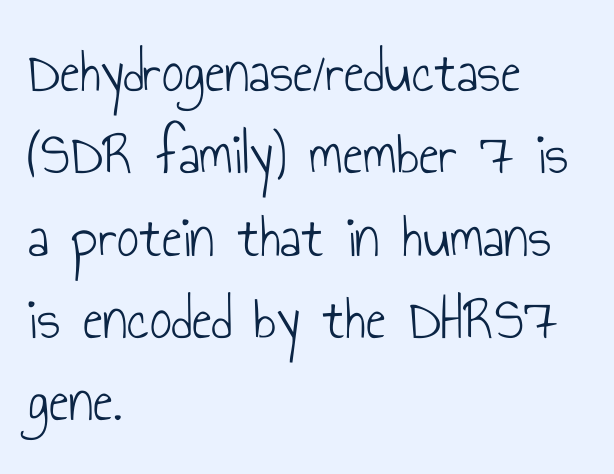
The image shows 61 px light, condensed sans-serif type, upright; set left-aligned, normal line spacing (1.35x), normal letter spacing, not underlined; low stroke contrast and a small x-height.
